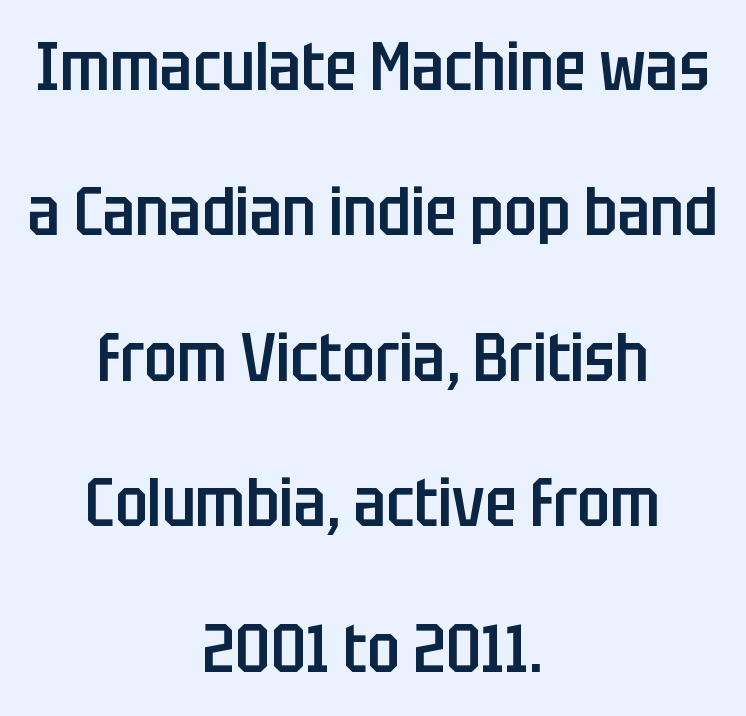
The image shows 67 px semibold, condensed sans-serif type, upright; set centered, loose line spacing (2.17x), normal letter spacing, not underlined; low stroke contrast and a large x-height.
